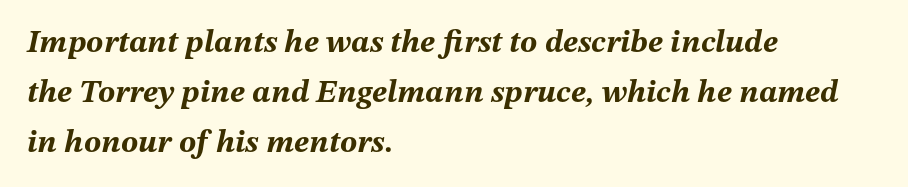
Q: Is the text bold? A: Yes.
Q: Is the text italic (slanted)? A: Yes, it leans right by about 12 degrees.
Q: Is the text underlined? A: No.
Q: How is the paragraph aligned? A: Left-aligned.
Q: Is the spacing between letters normal or unusually wide? A: Normal.
Q: Is the spacing between lines tight, normal or loose? A: Normal.
Q: Width (condensed, normal, or wide)? A: Normal.
Q: Stroke contrast? A: Medium.
Q: x-height? A: Medium.
Q: Monospaced? A: No.
